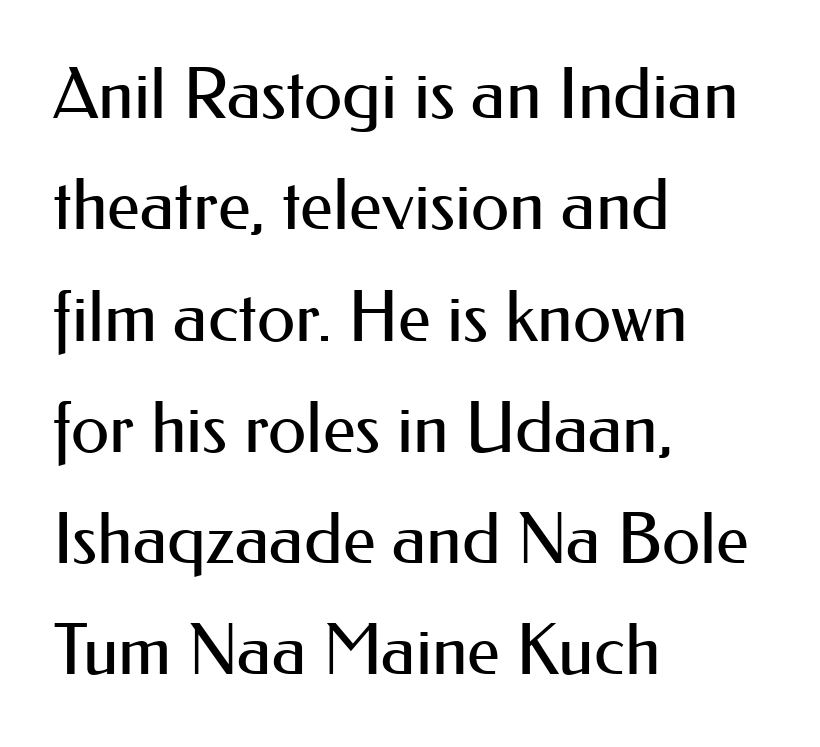
{"serif": "no", "italic": "no", "bold": "no", "weight": "regular", "width": "normal", "stroke_contrast": "medium", "x_height": "small", "monospaced": "no", "underline": "no", "align": "left", "line_spacing": "normal", "line_spacing_ratio": 1.59, "letter_spacing": "normal", "letter_spacing_em": 0.0, "glyph_px": 70}
